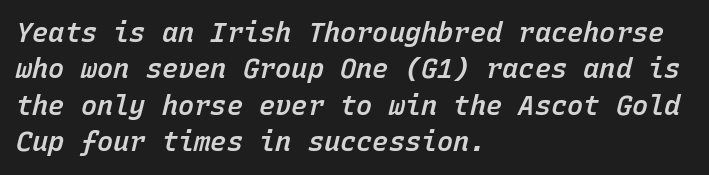
Q: Is the text bold? A: Semi-bold.
Q: Is the text italic (slanted)? A: Yes, it leans right by about 15 degrees.
Q: Is the text underlined? A: No.
Q: How is the paragraph aligned? A: Left-aligned.
Q: Is the spacing between letters normal or unusually wide? A: Normal.
Q: Is the spacing between lines tight, normal or loose? A: Normal.
